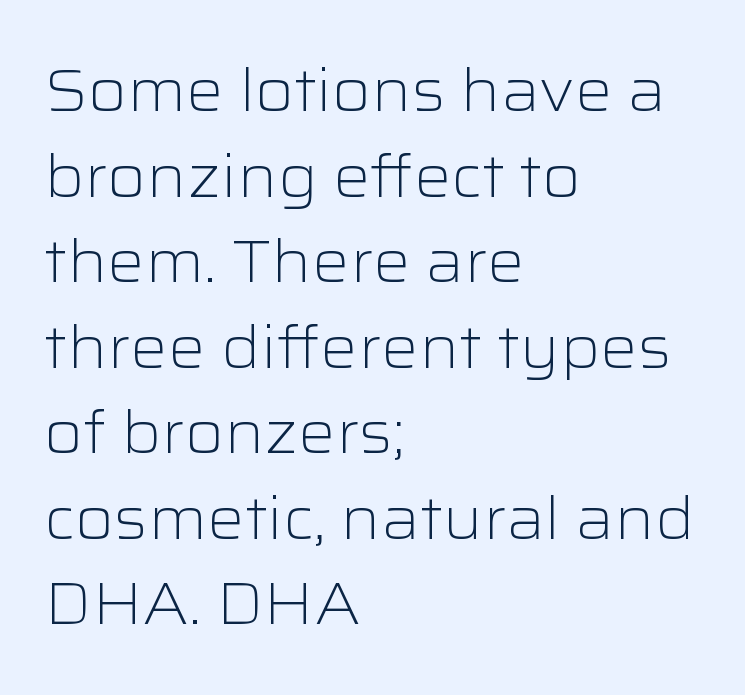
The image shows 59 px light, wide sans-serif type, upright; set left-aligned, normal line spacing (1.45x), normal letter spacing, not underlined; low stroke contrast and a medium x-height.
